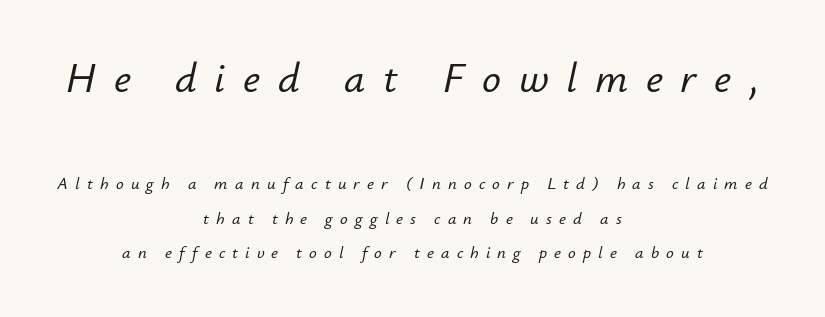
Loosely led — the rows are spread out. The rendering uses natural spacing where letterforms have individual widths. The line texture is sparse and dotted thanks to wide tracking. The text block is weighted toward neither margin, spreading evenly from the middle. Honestly, there is no underline to notice here at all. Block one is the big one; block two sits smaller underneath.
